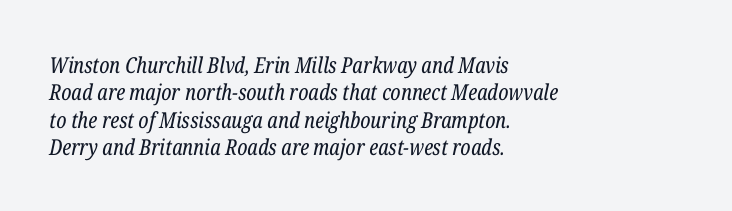
The glyphs are unaccompanied by any horizontal stroke below them. Tracking value appears to be zero — textbook default spacing. One-word summary of the alignment: left. The strokes are not fattened; the text isn't bold.
